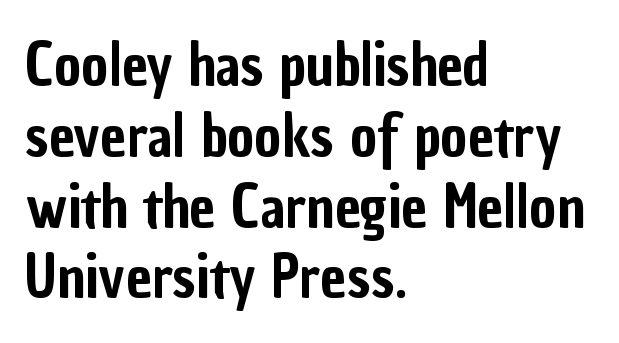
Q: Is the text italic (slanted)? A: No, it is upright.
Q: Is the typeface a serif or a sans-serif typeface? A: Sans-serif.
Q: Is the text underlined? A: No.
Q: How is the paragraph aligned? A: Left-aligned.
Q: Is the spacing between letters normal or unusually wide? A: Normal.
Q: Width (condensed, normal, or wide)? A: Condensed.
Q: Stroke contrast? A: Low.
Q: x-height? A: Medium.
Q: Monospaced? A: No.
